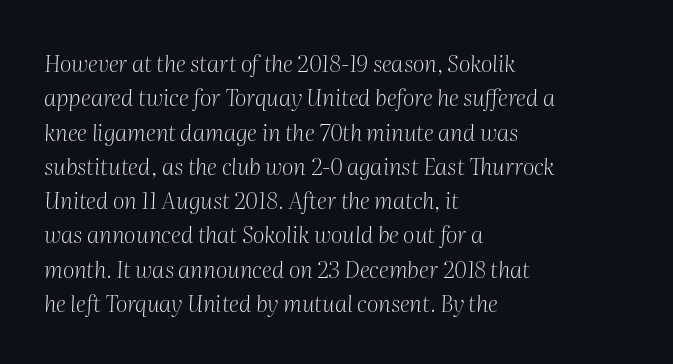
{"italic": "yes", "lean": "right", "slant_degrees": 2, "bold": "no", "underline": "no", "align": "left", "line_spacing": "normal", "line_spacing_ratio": 1.49, "letter_spacing": "normal", "letter_spacing_em": 0.0, "glyph_px": 23}
